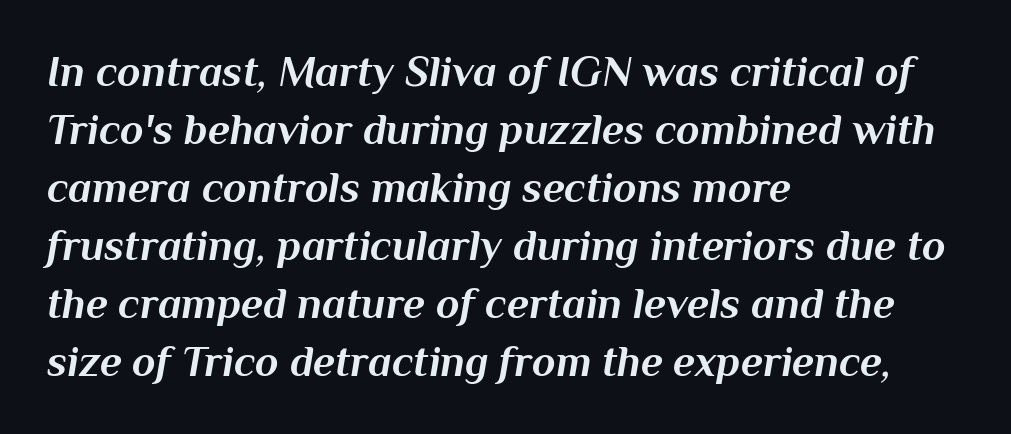
{"italic": "yes", "lean": "right", "slant_degrees": 10, "bold": "yes", "weight": "bold", "width": "normal", "stroke_contrast": "medium", "x_height": "medium", "monospaced": "no", "underline": "no", "align": "left", "line_spacing": "normal", "line_spacing_ratio": 1.35, "letter_spacing": "normal", "letter_spacing_em": 0.0, "glyph_px": 43}
